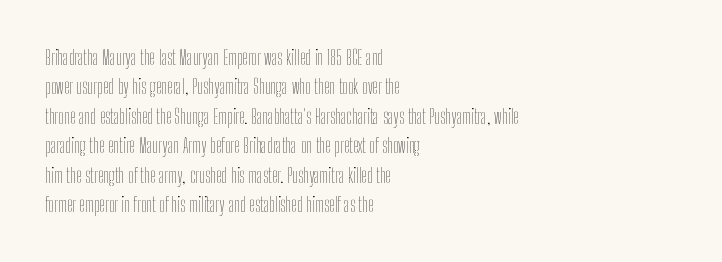
{"italic": "no", "bold": "no", "underline": "no", "align": "left", "line_spacing": "normal", "line_spacing_ratio": 1.47, "letter_spacing": "normal", "letter_spacing_em": 0.0, "glyph_px": 20}
